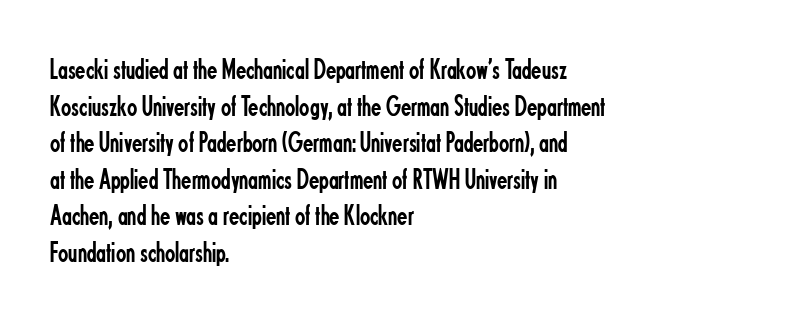
This rendering features lettering with no underline. Is this a fixed-width face? No — the glyphs have proportional, varying widths. Tall strokes in this sample are plumb rather than angled. No feet cap the strokes, marking this as sans-serif type.
